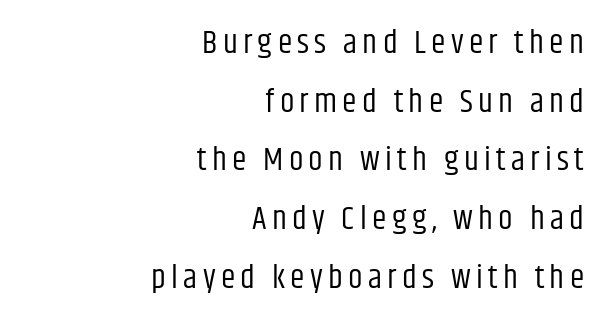
Q: Is the text bold? A: No.
Q: Is the text italic (slanted)? A: No, it is upright.
Q: Is the typeface a serif or a sans-serif typeface? A: Sans-serif.
Q: Is the text underlined? A: No.
Q: How is the paragraph aligned? A: Right-aligned.
Q: Width (condensed, normal, or wide)? A: Condensed.
Q: Stroke contrast? A: Low.
Q: x-height? A: Large.
Q: Monospaced? A: No.
